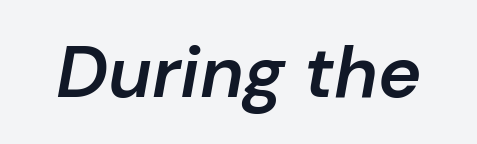
Decoration check: the copy has no underline. Do the characters align in a grid? No, the font is proportional. The glyphs have the mass of a demibold cut, below bold. Observe the lean: these are italic letterforms.
